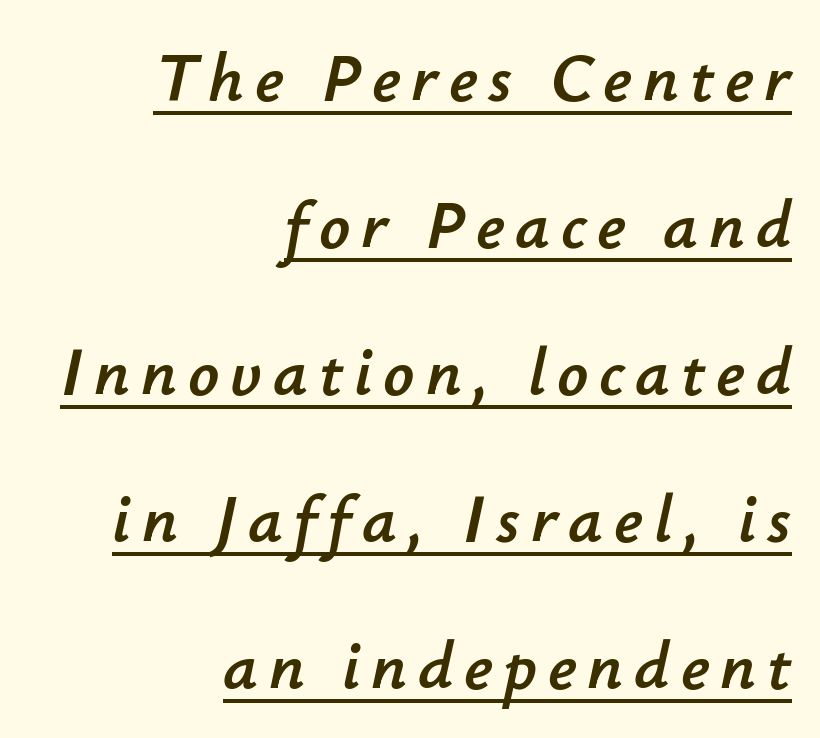
Q: Is the text italic (slanted)? A: Yes, it leans right by about 12 degrees.
Q: Is the text underlined? A: Yes.
Q: How is the paragraph aligned? A: Right-aligned.
Q: Is the spacing between lines tight, normal or loose? A: Loose.
Q: Width (condensed, normal, or wide)? A: Normal.
Q: Stroke contrast? A: Low.
Q: x-height? A: Small.
Q: Monospaced? A: No.
